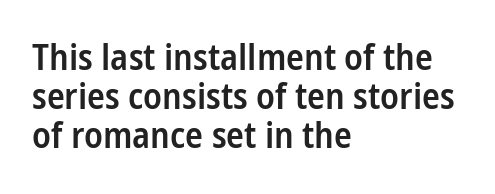
{"serif": "no", "italic": "no", "bold": "semi", "weight": "semibold", "width": "condensed", "stroke_contrast": "low", "x_height": "medium", "monospaced": "no", "underline": "no", "align": "left", "line_spacing": "tight", "line_spacing_ratio": 1.06, "letter_spacing": "normal", "letter_spacing_em": 0.0, "glyph_px": 37}
